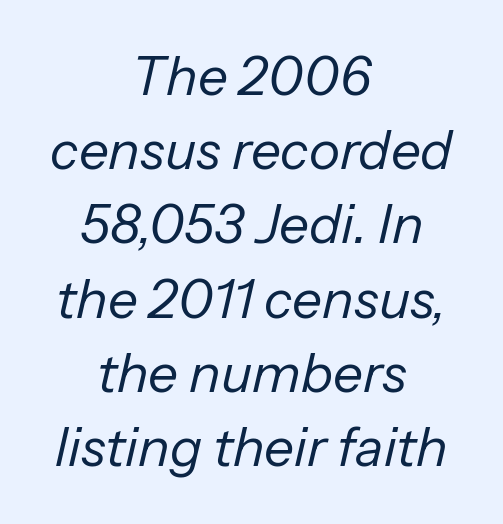
{"italic": "yes", "lean": "right", "slant_degrees": 13, "bold": "no", "weight": "regular", "width": "normal", "stroke_contrast": "low", "x_height": "medium", "monospaced": "no", "underline": "no", "align": "center", "line_spacing": "normal", "line_spacing_ratio": 1.4, "letter_spacing": "normal", "letter_spacing_em": 0.0, "glyph_px": 53}
